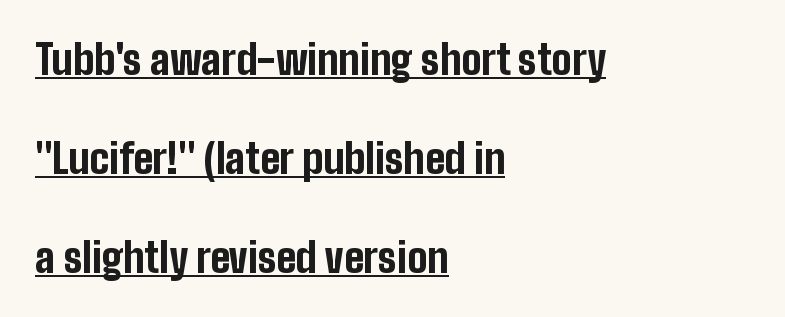
{"serif": "no", "italic": "no", "bold": "yes", "weight": "bold", "width": "condensed", "stroke_contrast": "low", "x_height": "medium", "monospaced": "no", "underline": "yes", "align": "left", "line_spacing": "loose", "line_spacing_ratio": 2.47, "letter_spacing": "normal", "letter_spacing_em": 0.0, "glyph_px": 40}
